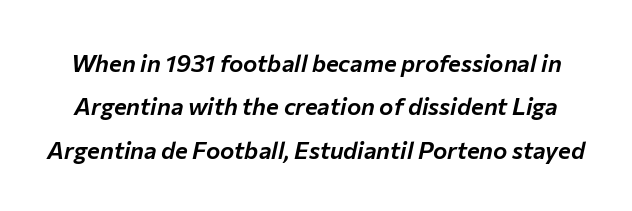
Each word holds together tightly as a unit, with standard inter-letter gaps. The text carries the slant typical of an italic or oblique font. The string is rendered with underlining switched off.
